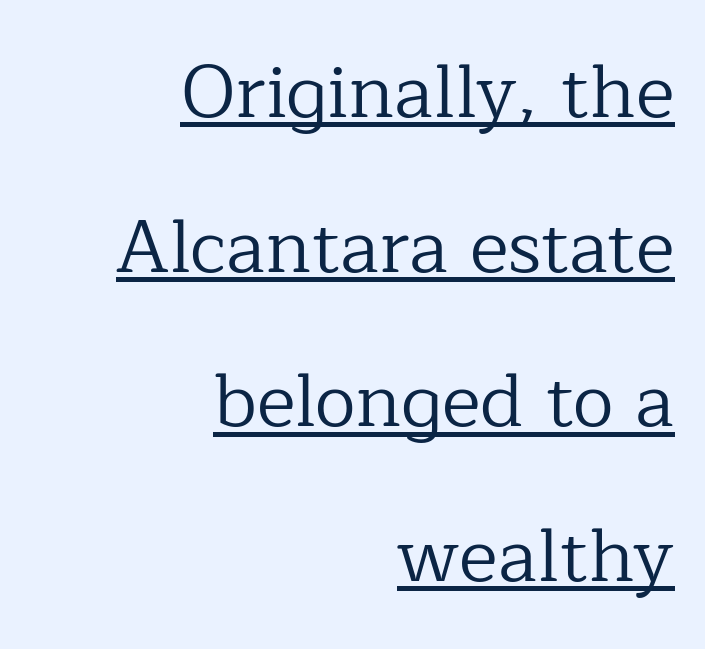
Small tapered or slab feet sit at the stroke ends, so this counts as serif. Does a line run under the words? Yes, clearly. Varying glyph widths throughout — classic text-font behaviour. Between one letter and the next there's only the usual sliver of space. Alignment: flush right.
